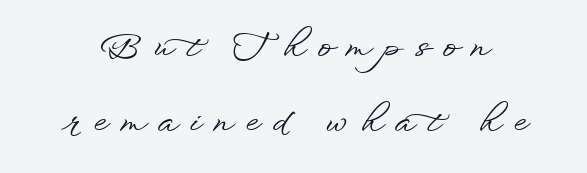
The image shows 34 px wide sans-serif type; set loose line spacing (2.21x), unusually wide letter spacing (+0.39 em), not underlined; low stroke contrast and a small x-height.
